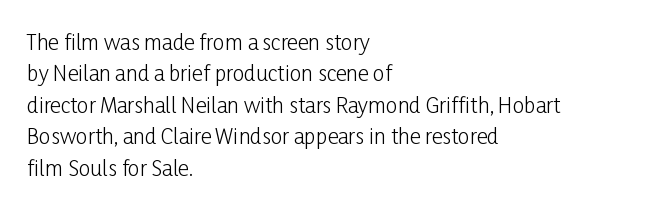
Each row of text sits above clean, open space. Italic? Not at all — the glyphs are vertical. Typeset ragged right — the left edge is the straight one. Each word holds together tightly as a unit, with standard inter-letter gaps. Interline gaps are of average width in this sample.
